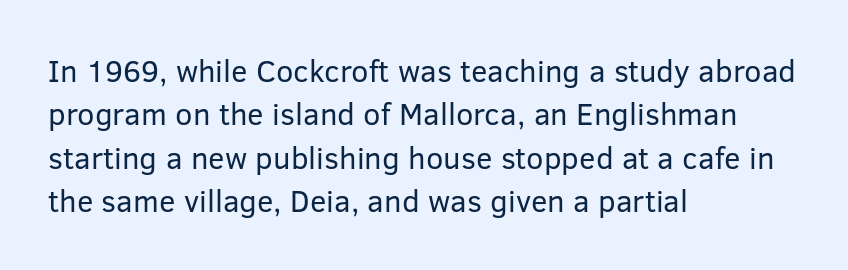
{"serif": "no", "italic": "no", "bold": "no", "weight": "regular", "width": "normal", "stroke_contrast": "low", "x_height": "medium", "monospaced": "no", "underline": "no", "align": "left", "line_spacing": "normal", "line_spacing_ratio": 1.4, "letter_spacing": "normal", "letter_spacing_em": 0.0, "glyph_px": 31}
